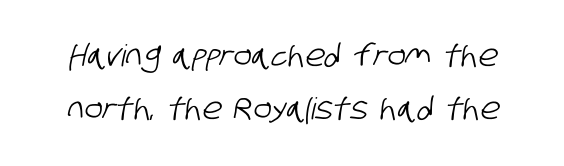
These lines are rendered in a variable-pitch font. The gaps between neighbouring characters are ordinary and unremarkable. Underlining? Definitely not there. Unlike a traditional serif, this face leaves its strokes unadorned.
